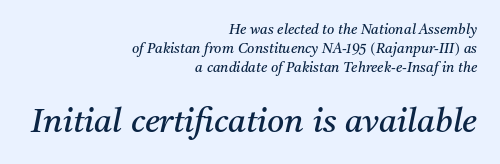
The image shows 33 px regular-weight serif type, italic (leaning right); set right-aligned, normal line spacing (1.36x), normal letter spacing, not underlined; the second (bottom) block is 2.36x larger; medium stroke contrast and a medium x-height.
